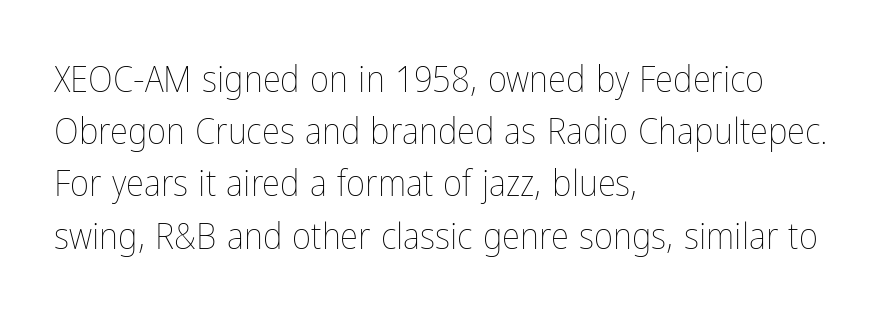
Q: Is the text bold? A: No.
Q: Is the text italic (slanted)? A: No, it is upright.
Q: Is the text underlined? A: No.
Q: How is the paragraph aligned? A: Left-aligned.
Q: Is the spacing between letters normal or unusually wide? A: Normal.
Q: Is the spacing between lines tight, normal or loose? A: Normal.
Q: Width (condensed, normal, or wide)? A: Condensed.
Q: Stroke contrast? A: Low.
Q: x-height? A: Medium.
Q: Monospaced? A: No.
